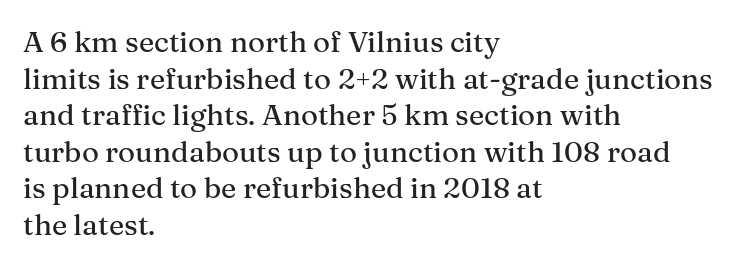
{"serif": "yes", "italic": "no", "width": "normal", "stroke_contrast": "medium", "x_height": "medium", "monospaced": "no", "underline": "no", "align": "left", "line_spacing": "normal", "line_spacing_ratio": 1.26, "letter_spacing": "normal", "letter_spacing_em": 0.0, "glyph_px": 29}
